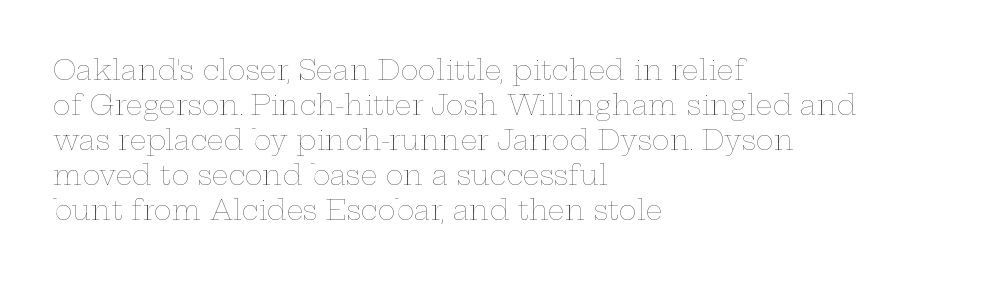
The image shows 27 px text type, upright; set left-aligned, normal line spacing (1.3x), normal letter spacing, not underlined.
